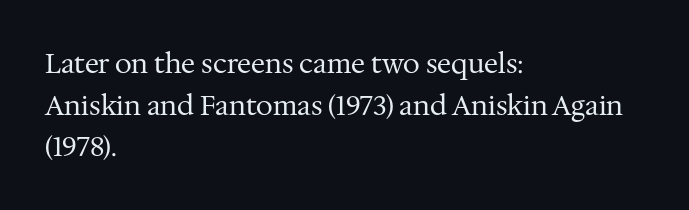
Q: Is the text bold? A: No.
Q: Is the text italic (slanted)? A: No, it is upright.
Q: Is the text underlined? A: No.
Q: How is the paragraph aligned? A: Left-aligned.
Q: Is the spacing between letters normal or unusually wide? A: Normal.
Q: Is the spacing between lines tight, normal or loose? A: Normal.
